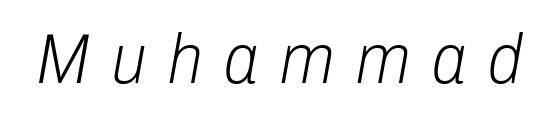
The image shows 71 px light, condensed type, italic (leaning right); set unusually wide letter spacing (+0.31 em), not underlined; low stroke contrast and a medium x-height.
